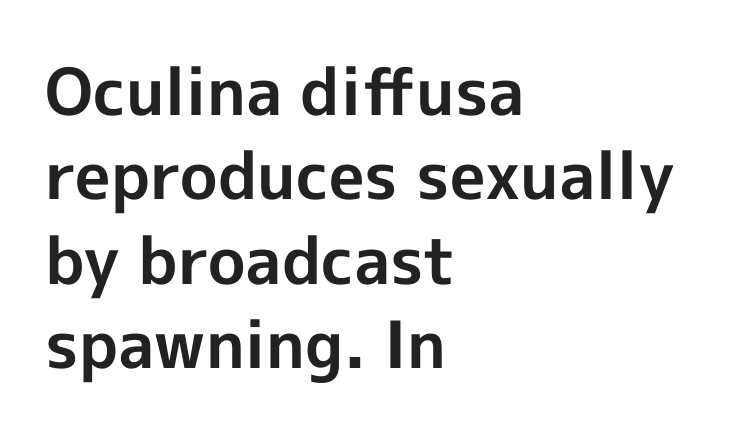
{"serif": "no", "italic": "no", "bold": "yes", "weight": "bold", "width": "normal", "x_height": "medium", "monospaced": "no", "underline": "no", "align": "left", "line_spacing": "normal", "line_spacing_ratio": 1.3, "letter_spacing": "normal", "letter_spacing_em": 0.0, "glyph_px": 65}
